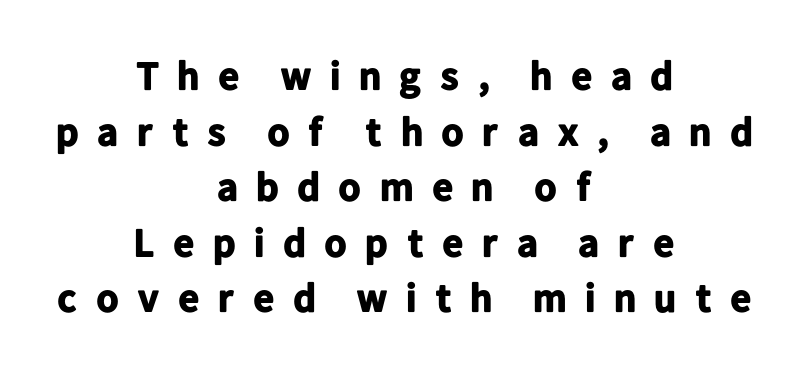
The image shows 40 px bold sans-serif type, upright; set centered, normal line spacing (1.39x), unusually wide letter spacing (+0.4 em), not underlined; low stroke contrast and a medium x-height.
